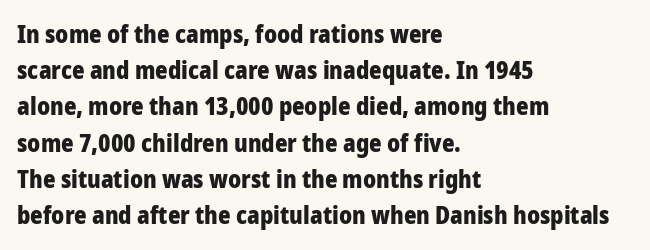
Q: Is the text bold? A: Yes.
Q: Is the text italic (slanted)? A: No, it is upright.
Q: Is the text underlined? A: No.
Q: How is the paragraph aligned? A: Left-aligned.
Q: Is the spacing between letters normal or unusually wide? A: Normal.
Q: Is the spacing between lines tight, normal or loose? A: Normal.
